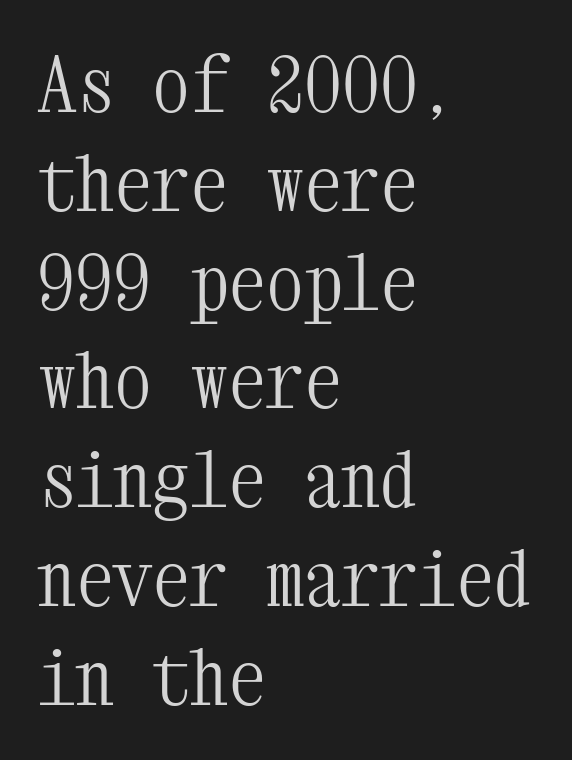
This rendering uses left alignment, leaving the right contour irregular. The baseline area is clear. What stands out about the letter spacing? Nothing — it is the standard amount. Regarding leading, the lines here are spaced in the standard way.
